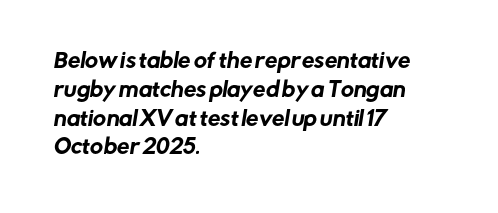
{"underline": "no", "align": "left", "line_spacing": "normal", "line_spacing_ratio": 1.44, "letter_spacing": "normal", "letter_spacing_em": 0.0, "glyph_px": 20}
